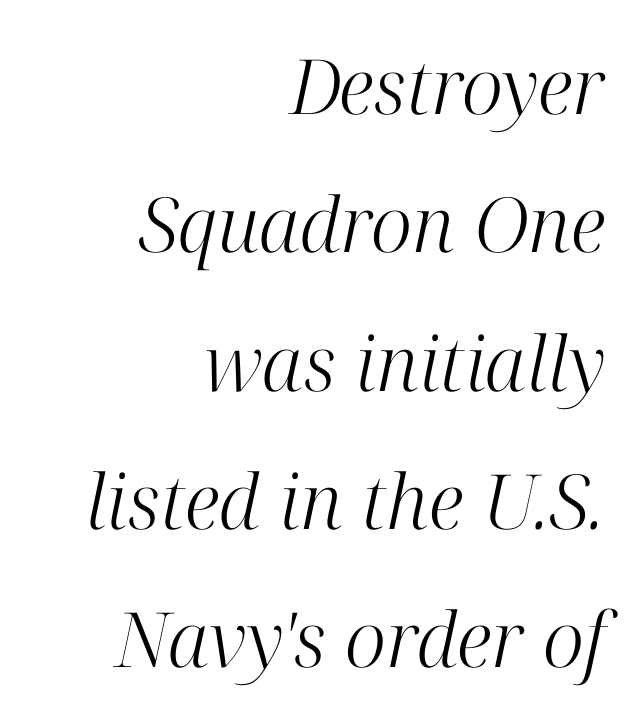
The typesetting does not lean heavy: it is not bold. Would a proofreader flag this as italicized? Yes. Tracking value appears to be zero — textbook default spacing. The rendering anchors every line to the right-hand side. Varying glyph widths throughout — classic text-font behaviour. Examine the stroke ends and you'll spot serifs.
